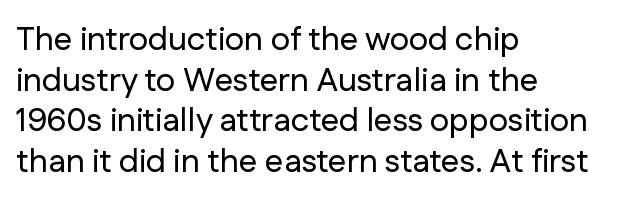
The image shows 33 px sans-serif type, upright; set left-aligned, line spacing 1.23x, normal letter spacing, not underlined; low stroke contrast and a medium x-height.
